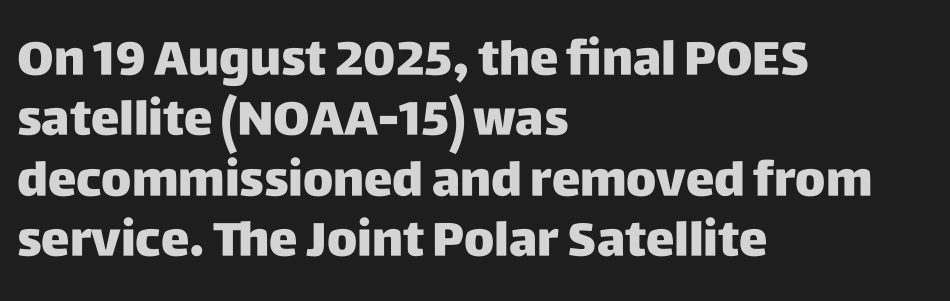
{"serif": "no", "italic": "no", "bold": "yes", "weight": "heavy", "width": "normal", "stroke_contrast": "low", "x_height": "large", "monospaced": "no", "underline": "no", "align": "left", "line_spacing": "normal", "line_spacing_ratio": 1.26, "letter_spacing": "normal", "letter_spacing_em": 0.0, "glyph_px": 48}
